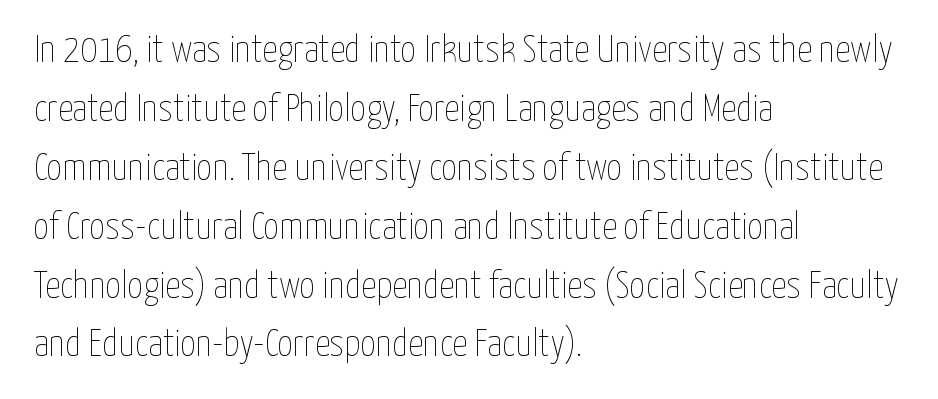
{"italic": "no", "bold": "no", "weight": "thin", "width": "condensed", "stroke_contrast": "low", "x_height": "medium", "monospaced": "no", "underline": "no", "align": "left", "line_spacing": "normal", "line_spacing_ratio": 1.55, "letter_spacing": "normal", "letter_spacing_em": 0.0, "glyph_px": 38}
